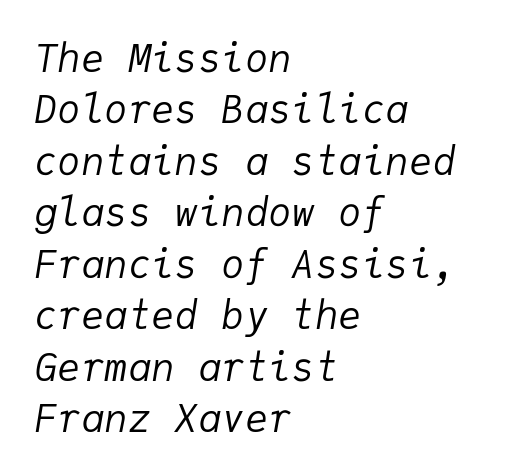
You can tell it's italic because the verticals aren't actually vertical. Glyph-to-glyph distance matches everyday printed text. The passage shown is not bold in any degree. Summary of vertical rhythm: regular, with standard interline spacing.
